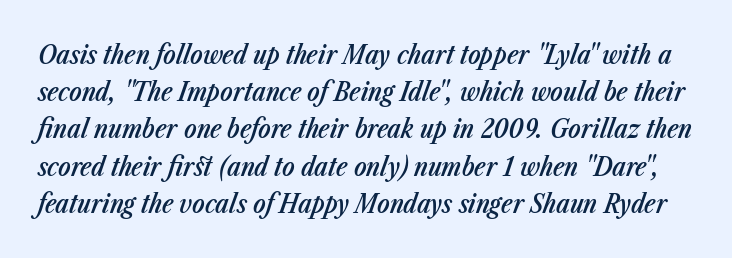
The image shows 26 px text type, italic (leaning right); set normal line spacing (1.43x), normal letter spacing, not underlined.
